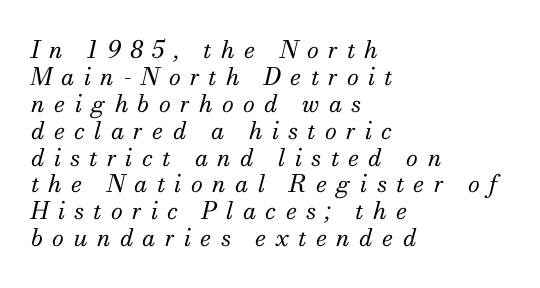
Q: Is the text bold? A: No.
Q: Is the text italic (slanted)? A: Yes, it leans right by about 13 degrees.
Q: Is the text underlined? A: No.
Q: How is the paragraph aligned? A: Left-aligned.
Q: Is the spacing between letters normal or unusually wide? A: Unusually wide.
Q: Is the spacing between lines tight, normal or loose? A: Tight.
